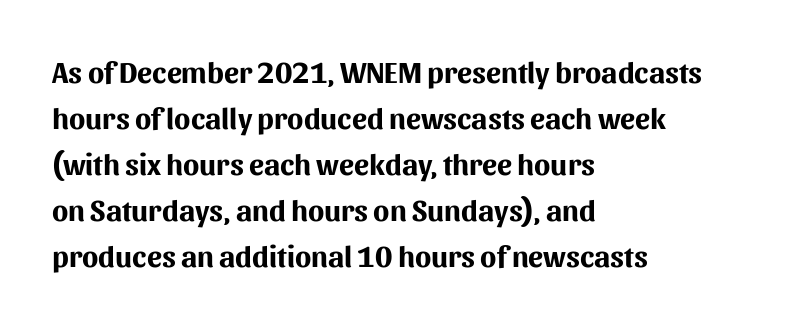
This rendering uses left alignment, leaving the right contour irregular. If you measured baseline to baseline, you'd find a middling distance. The glyphs are unaccompanied by any horizontal stroke below them. Look at the tracking — it's just the regular setting, nothing added.
